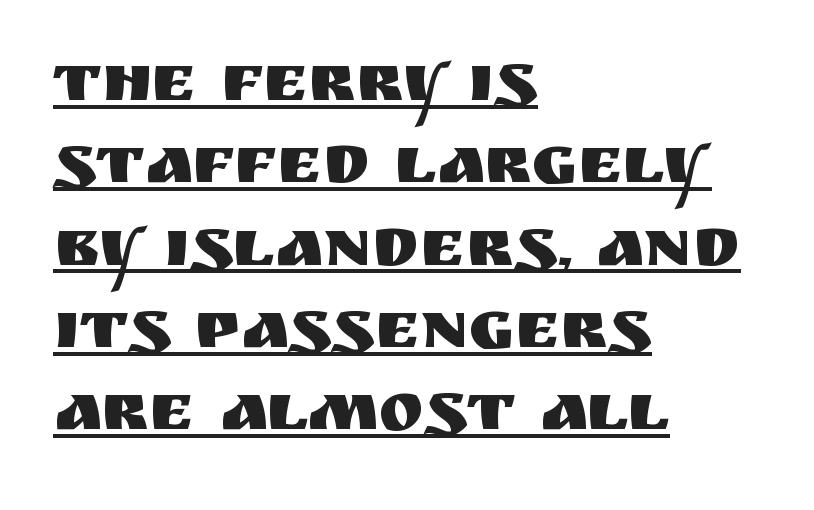
{"serif": "no", "italic": "no", "width": "normal", "stroke_contrast": "medium", "x_height": "large", "monospaced": "no", "underline": "yes", "align": "left", "line_spacing_ratio": 1.21, "letter_spacing": "normal", "letter_spacing_em": 0.0, "glyph_px": 68}
